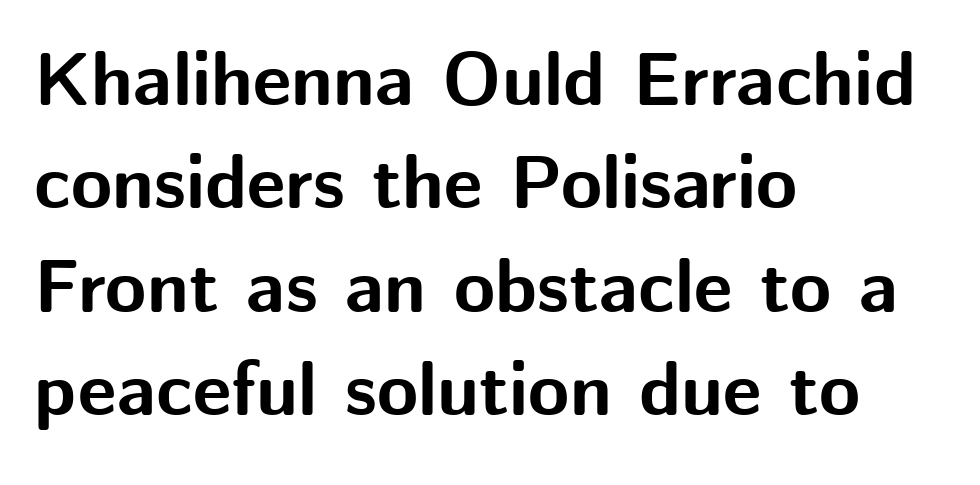
{"serif": "no", "italic": "no", "bold": "yes", "weight": "bold", "width": "normal", "stroke_contrast": "medium", "x_height": "medium", "monospaced": "no", "underline": "no", "align": "left", "line_spacing": "normal", "line_spacing_ratio": 1.38, "letter_spacing": "normal", "letter_spacing_em": 0.0, "glyph_px": 75}
